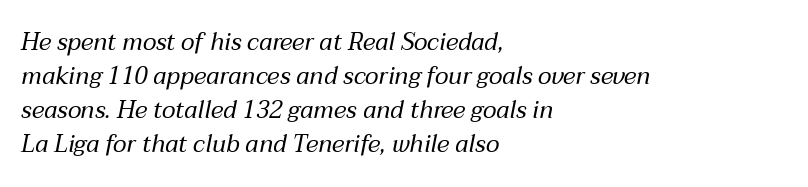
These lines stack with their left ends in a neat column. Default kerning and tracking; the words read as compact shapes. The space between consecutive lines is moderate. Underline: absent. The passage shown is not bold in any degree. Rendered with sloped, italic letterforms.
